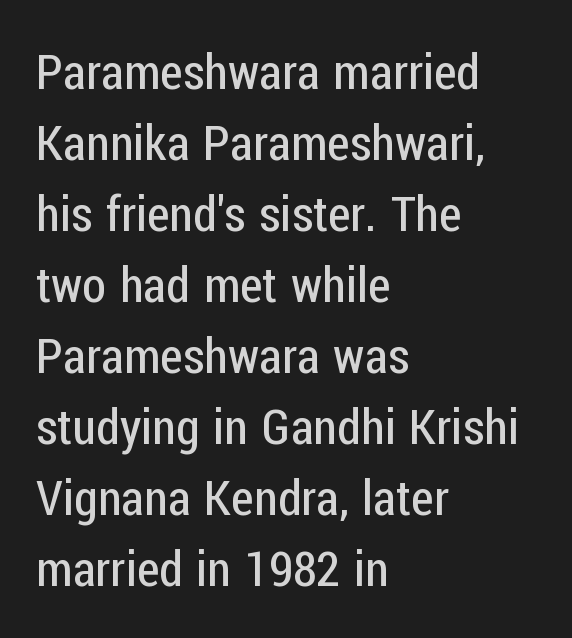
Q: Is the text bold? A: No.
Q: Is the text italic (slanted)? A: No, it is upright.
Q: Is the typeface a serif or a sans-serif typeface? A: Sans-serif.
Q: Is the text underlined? A: No.
Q: How is the paragraph aligned? A: Left-aligned.
Q: Is the spacing between letters normal or unusually wide? A: Normal.
Q: Is the spacing between lines tight, normal or loose? A: Normal.
Q: Width (condensed, normal, or wide)? A: Condensed.
Q: Stroke contrast? A: Low.
Q: x-height? A: Medium.
Q: Monospaced? A: No.
